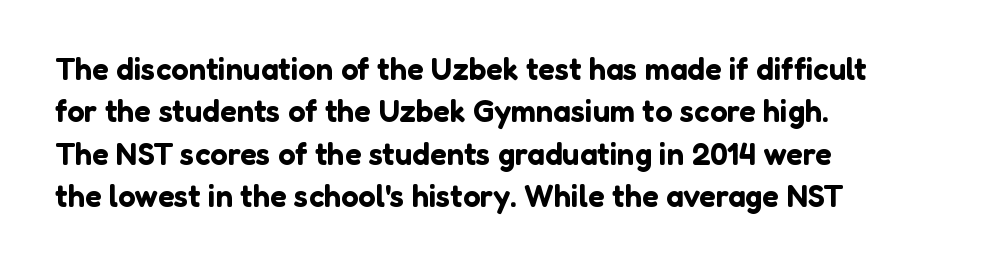
Q: Is the text italic (slanted)? A: No, it is upright.
Q: Is the typeface a serif or a sans-serif typeface? A: Sans-serif.
Q: Is the text underlined? A: No.
Q: How is the paragraph aligned? A: Left-aligned.
Q: Is the spacing between letters normal or unusually wide? A: Normal.
Q: Is the spacing between lines tight, normal or loose? A: Normal.
Q: Width (condensed, normal, or wide)? A: Normal.
Q: Stroke contrast? A: Low.
Q: x-height? A: Medium.
Q: Monospaced? A: No.
